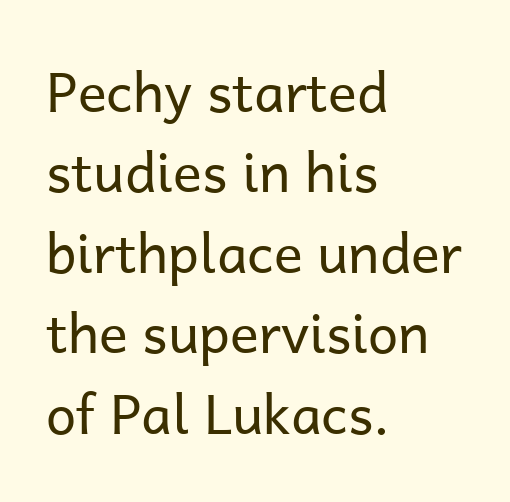
The space beneath each line is pristine and unruled. A typesetter would label this face a sans. These lines are rendered in a variable-pitch font. The tracking reads as untouched default to a designer's eye. Quick note: interline space is typical. Notice how the stems are strictly vertical — no italics here.
